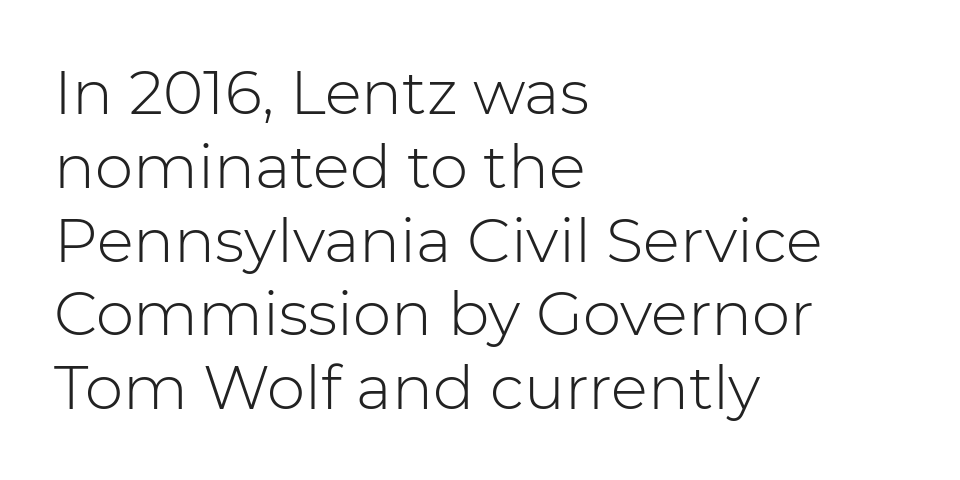
You could not count columns in this text — the font is proportionally spaced. Think standard paragraph weight, or any step lighter than that. I'd call this a sans setting — the letters go barefoot. Leftover space on each line is placed entirely after the last word.
